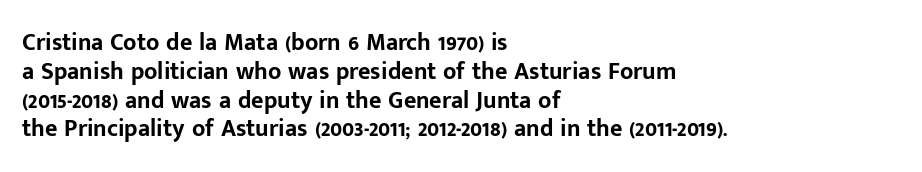
{"italic": "no", "bold": "yes", "underline": "no", "align": "left", "line_spacing_ratio": 1.2, "letter_spacing": "normal", "letter_spacing_em": 0.0, "glyph_px": 24}
